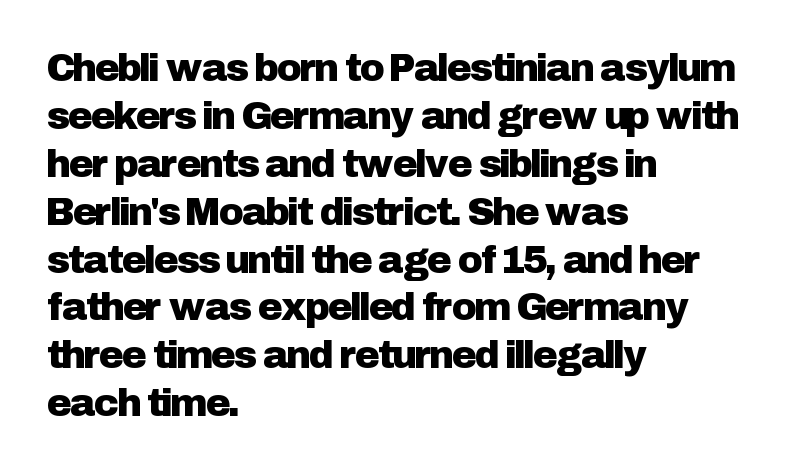
The image shows 38 px sans-serif type, upright; set left-aligned, normal line spacing (1.26x), normal letter spacing, not underlined; low stroke contrast and a medium x-height.
